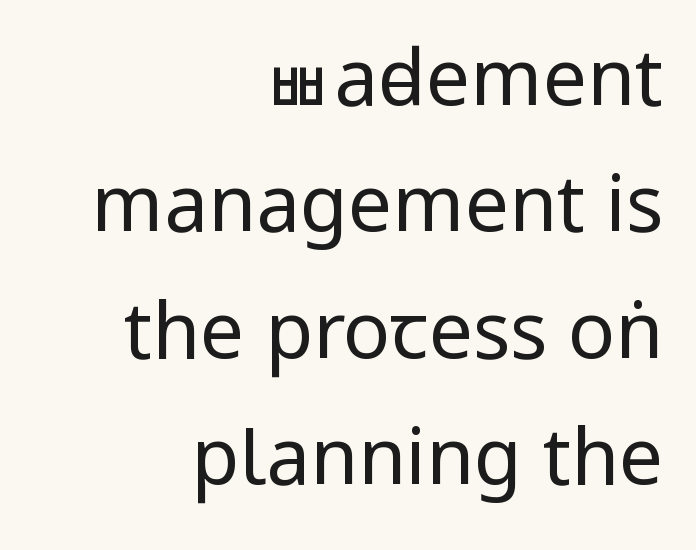
The image shows 78 px regular-weight, condensed sans-serif type, upright; set right-aligned, normal line spacing (1.62x), normal letter spacing, not underlined; low stroke contrast.
